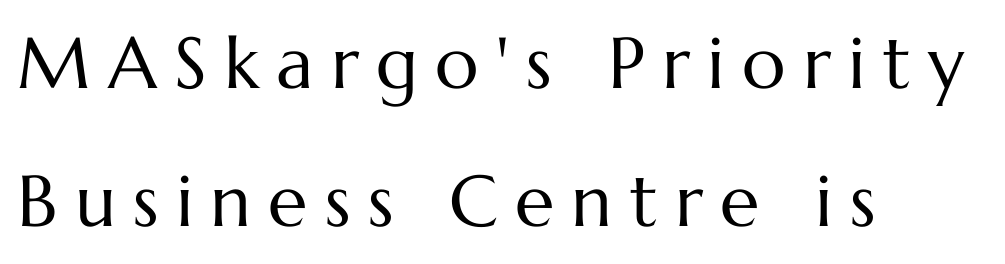
{"italic": "no", "bold": "no", "weight": "regular", "width": "normal", "stroke_contrast": "medium", "x_height": "medium", "monospaced": "no", "underline": "no", "align": "left", "line_spacing": "loose", "line_spacing_ratio": 1.91, "letter_spacing": "wide", "letter_spacing_em": 0.24, "glyph_px": 72}
